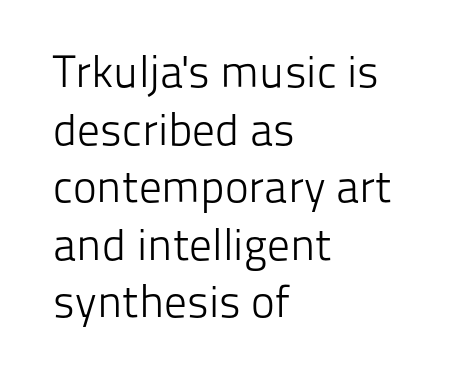
{"serif": "no", "italic": "no", "bold": "no", "weight": "light", "width": "normal", "stroke_contrast": "low", "x_height": "medium", "monospaced": "no", "underline": "no", "align": "left", "line_spacing": "normal", "line_spacing_ratio": 1.28, "letter_spacing": "normal", "letter_spacing_em": 0.0, "glyph_px": 45}
